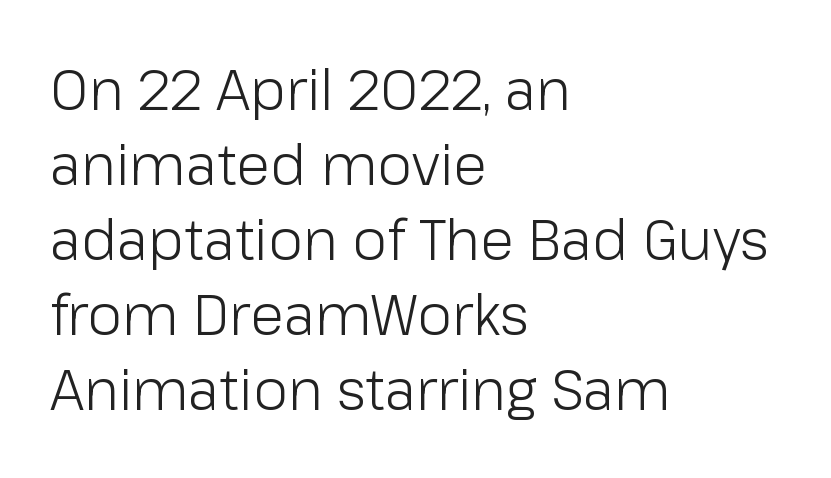
The image shows 56 px light sans-serif type, upright; set left-aligned, normal line spacing (1.34x), normal letter spacing, not underlined; low stroke contrast and a medium x-height.
